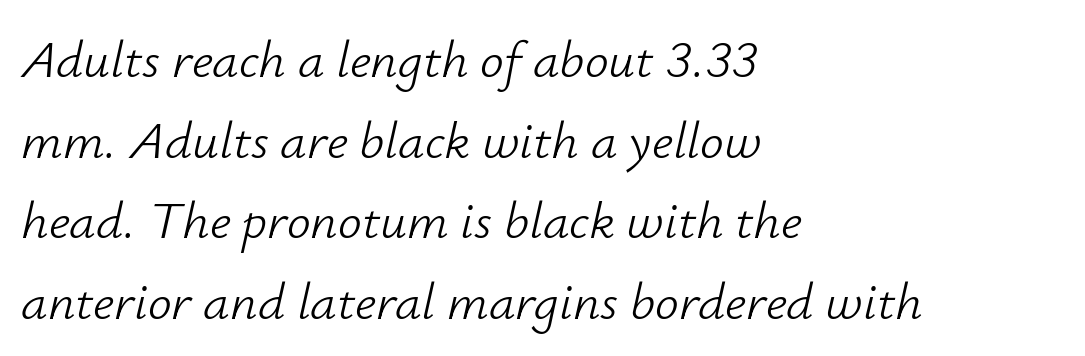
Leading: standard. The lettering tilts uniformly, giving the passage an italic look. The typeface has the unassuming heft of standard copy or less. A bare baseline throughout the passage.
